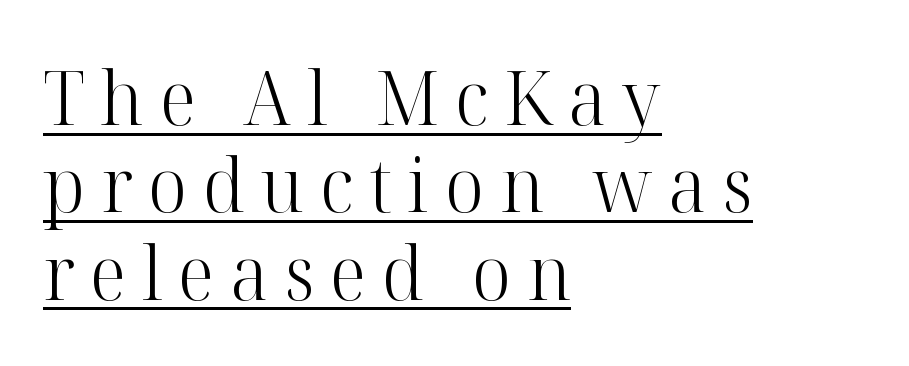
{"serif": "yes", "italic": "no", "bold": "no", "weight": "light", "width": "normal", "stroke_contrast": "high", "x_height": "medium", "monospaced": "no", "underline": "yes", "align": "left", "line_spacing": "tight", "line_spacing_ratio": 1.15, "letter_spacing": "wide", "letter_spacing_em": 0.21, "glyph_px": 76}
